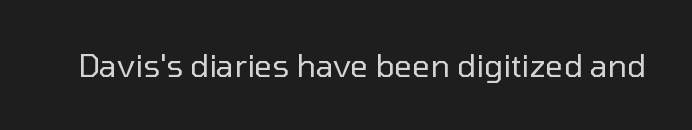
{"serif": "no", "italic": "no", "bold": "no", "weight": "regular", "width": "normal", "stroke_contrast": "low", "x_height": "medium", "monospaced": "no", "underline": "no", "letter_spacing": "normal", "letter_spacing_em": 0.0, "glyph_px": 31}
